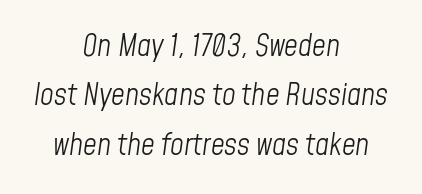
{"italic": "yes", "lean": "right", "slant_degrees": 8, "bold": "no", "weight": "light", "width": "condensed", "stroke_contrast": "low", "x_height": "medium", "monospaced": "no", "underline": "no", "align": "center", "line_spacing": "normal", "line_spacing_ratio": 1.65, "letter_spacing": "normal", "letter_spacing_em": 0.0, "glyph_px": 30}
